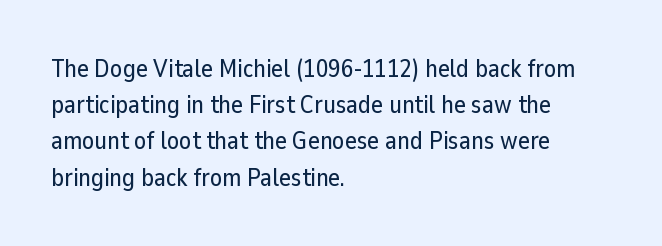
Q: Is the text italic (slanted)? A: No, it is upright.
Q: Is the text underlined? A: No.
Q: How is the paragraph aligned? A: Left-aligned.
Q: Is the spacing between letters normal or unusually wide? A: Normal.
Q: Is the spacing between lines tight, normal or loose? A: Normal.
